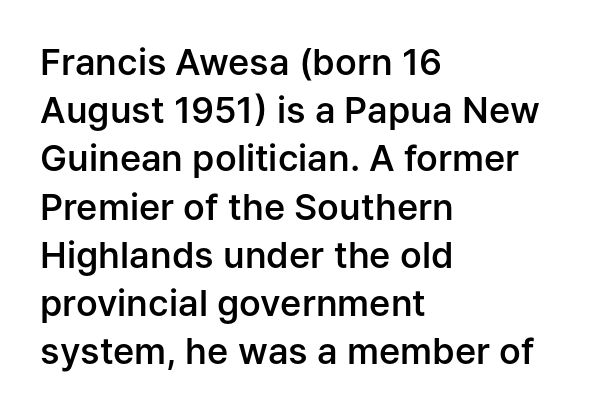
{"serif": "no", "italic": "no", "bold": "semi", "weight": "semibold", "width": "normal", "stroke_contrast": "low", "x_height": "medium", "monospaced": "no", "underline": "no", "align": "left", "line_spacing": "normal", "line_spacing_ratio": 1.34, "letter_spacing": "normal", "letter_spacing_em": 0.0, "glyph_px": 36}
